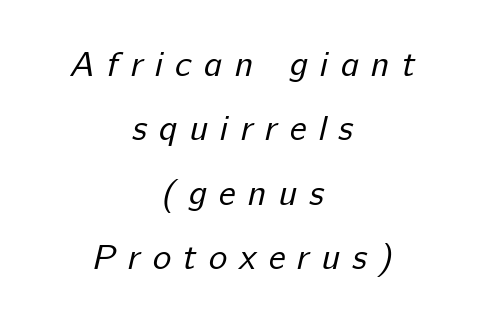
Q: Is the text bold? A: No.
Q: Is the typeface a serif or a sans-serif typeface? A: Sans-serif.
Q: Is the text underlined? A: No.
Q: How is the paragraph aligned? A: Centered.
Q: Is the spacing between letters normal or unusually wide? A: Unusually wide.
Q: Width (condensed, normal, or wide)? A: Normal.
Q: Stroke contrast? A: Low.
Q: x-height? A: Medium.
Q: Monospaced? A: No.
